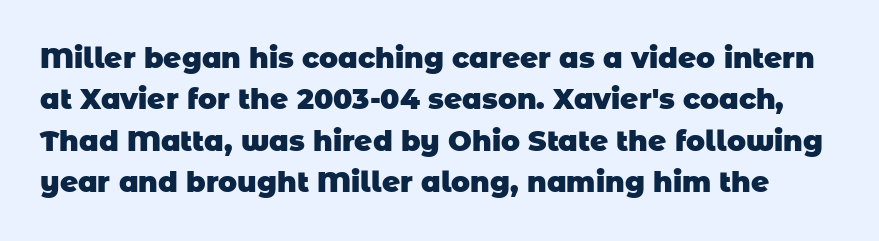
The image shows 28 px heavy sans-serif type; set normal line spacing (1.48x), normal letter spacing, not underlined; low stroke contrast and a large x-height.
